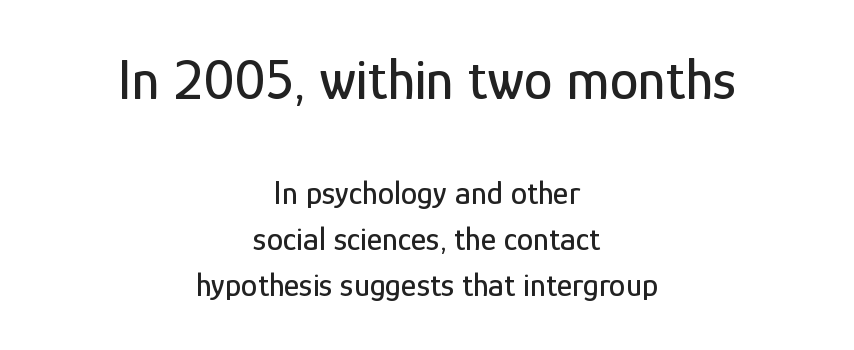
Q: Is the text italic (slanted)? A: No, it is upright.
Q: Is the typeface a serif or a sans-serif typeface? A: Sans-serif.
Q: Is the text underlined? A: No.
Q: How is the paragraph aligned? A: Centered.
Q: Is the spacing between letters normal or unusually wide? A: Normal.
Q: Is the spacing between lines tight, normal or loose? A: Normal.
Q: Which block of text is set in a larger size, the first (top) or the second (bottom)? A: The first (top) one.
Q: Width (condensed, normal, or wide)? A: Condensed.
Q: Stroke contrast? A: Low.
Q: x-height? A: Medium.
Q: Monospaced? A: No.
